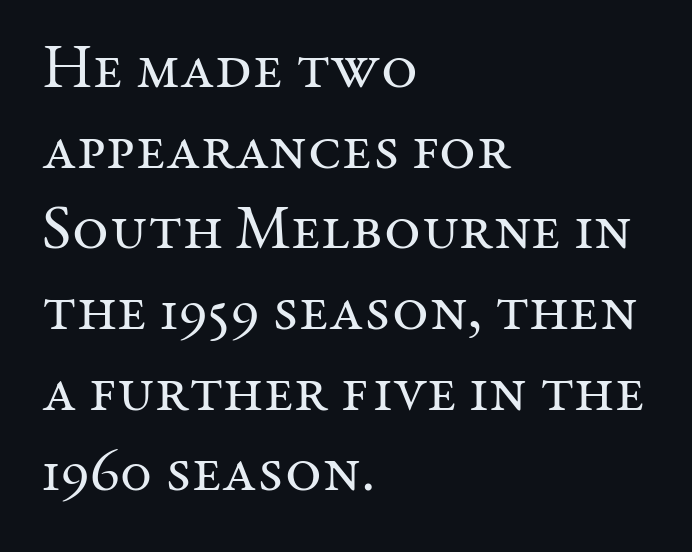
The image shows 63 px regular-weight serif type, upright; set left-aligned, normal line spacing (1.28x), normal letter spacing, not underlined; medium stroke contrast and a medium x-height.
